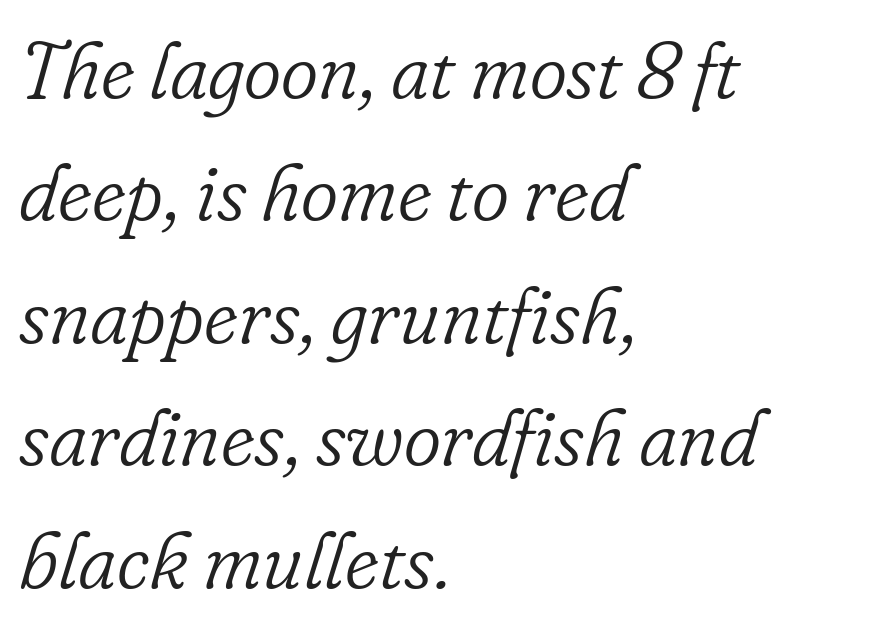
The block of text has a typical density, with ordinary space between rows. Has an underline been added? It has not. Style check: oblique. Look at the tracking — it's just the regular setting, nothing added. Looks like regular typesetting: each glyph gets only the width it needs. On a weight scale, this lands at 450 or below.
